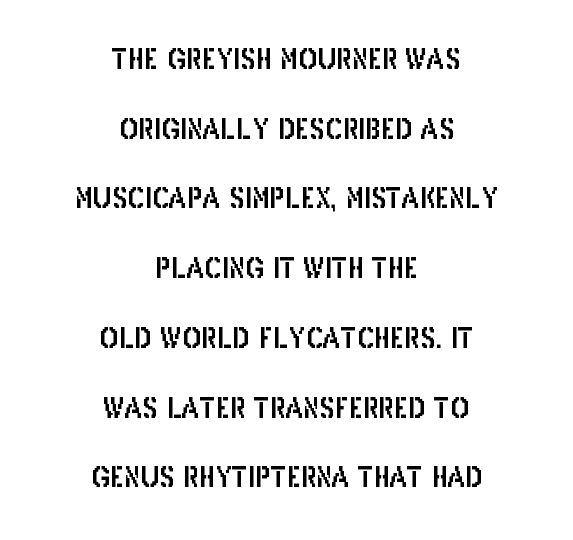
Q: Is the text italic (slanted)? A: No, it is upright.
Q: Is the typeface a serif or a sans-serif typeface? A: Sans-serif.
Q: Is the text underlined? A: No.
Q: How is the paragraph aligned? A: Centered.
Q: Is the spacing between letters normal or unusually wide? A: Normal.
Q: Is the spacing between lines tight, normal or loose? A: Loose.
Q: Width (condensed, normal, or wide)? A: Condensed.
Q: Stroke contrast? A: Low.
Q: x-height? A: Large.
Q: Monospaced? A: No.
